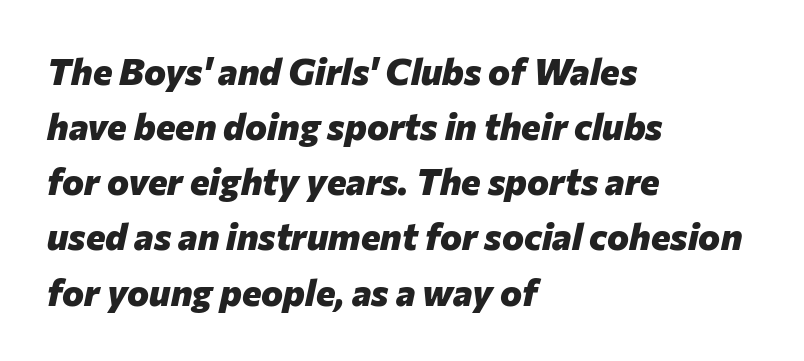
Q: Is the text bold? A: Yes.
Q: Is the text italic (slanted)? A: Yes, it leans right by about 12 degrees.
Q: Is the text underlined? A: No.
Q: How is the paragraph aligned? A: Left-aligned.
Q: Is the spacing between letters normal or unusually wide? A: Normal.
Q: Is the spacing between lines tight, normal or loose? A: Normal.
Q: Width (condensed, normal, or wide)? A: Normal.
Q: Stroke contrast? A: Low.
Q: x-height? A: Medium.
Q: Monospaced? A: No.
